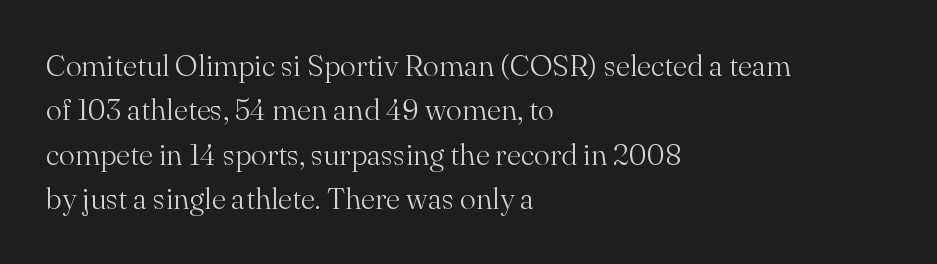
{"serif": "yes", "italic": "no", "bold": "no", "weight": "light", "width": "normal", "stroke_contrast": "medium", "x_height": "small", "monospaced": "no", "underline": "no", "align": "left", "line_spacing": "normal", "line_spacing_ratio": 1.48, "letter_spacing": "normal", "letter_spacing_em": 0.0, "glyph_px": 30}
